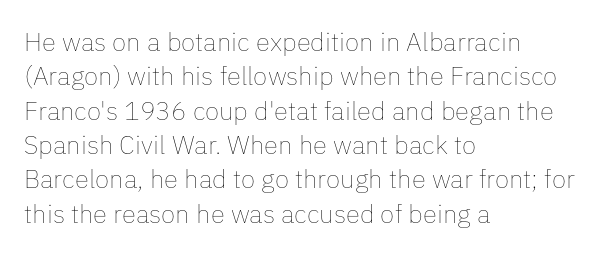
The image shows 26 px text type, upright; set left-aligned, normal line spacing (1.32x), normal letter spacing, not underlined.
